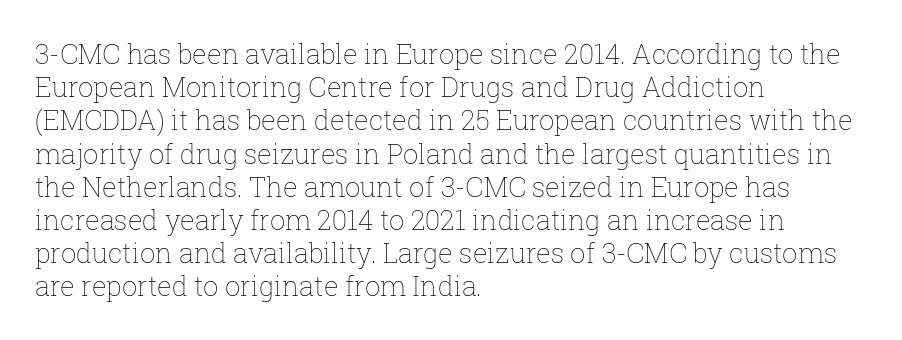
{"italic": "no", "bold": "no", "underline": "no", "align": "left", "line_spacing_ratio": 1.23, "letter_spacing": "normal", "letter_spacing_em": 0.0, "glyph_px": 27}
